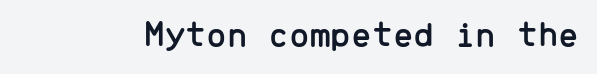
{"serif": "no", "italic": "no", "width": "normal", "stroke_contrast": "low", "x_height": "medium", "monospaced": "yes", "underline": "no", "letter_spacing": "normal", "letter_spacing_em": 0.0, "glyph_px": 37}
